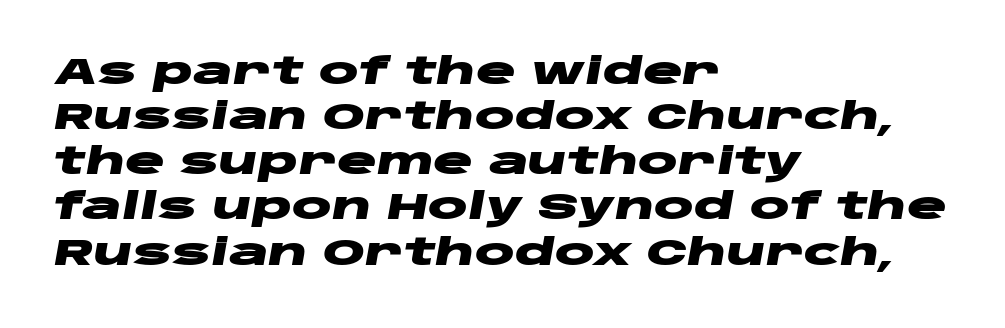
Q: Is the text bold? A: Yes.
Q: Is the text italic (slanted)? A: Yes, it leans right by about 10 degrees.
Q: Is the text underlined? A: No.
Q: How is the paragraph aligned? A: Left-aligned.
Q: Is the spacing between letters normal or unusually wide? A: Normal.
Q: Width (condensed, normal, or wide)? A: Wide.
Q: Stroke contrast? A: Low.
Q: x-height? A: Large.
Q: Monospaced? A: No.
